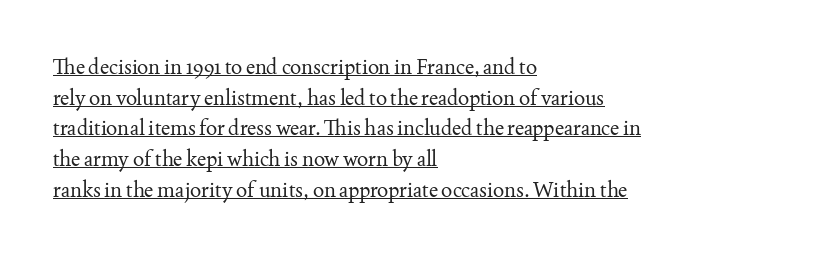
{"italic": "no", "bold": "no", "underline": "yes", "align": "left", "line_spacing": "normal", "line_spacing_ratio": 1.46, "letter_spacing": "normal", "letter_spacing_em": 0.0, "glyph_px": 21}
